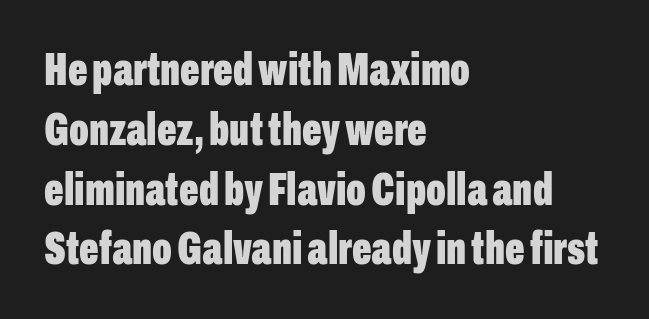
{"serif": "no", "italic": "no", "bold": "yes", "weight": "bold", "width": "condensed", "stroke_contrast": "low", "x_height": "medium", "monospaced": "no", "underline": "no", "align": "left", "line_spacing": "normal", "line_spacing_ratio": 1.3, "letter_spacing": "normal", "letter_spacing_em": 0.0, "glyph_px": 46}
